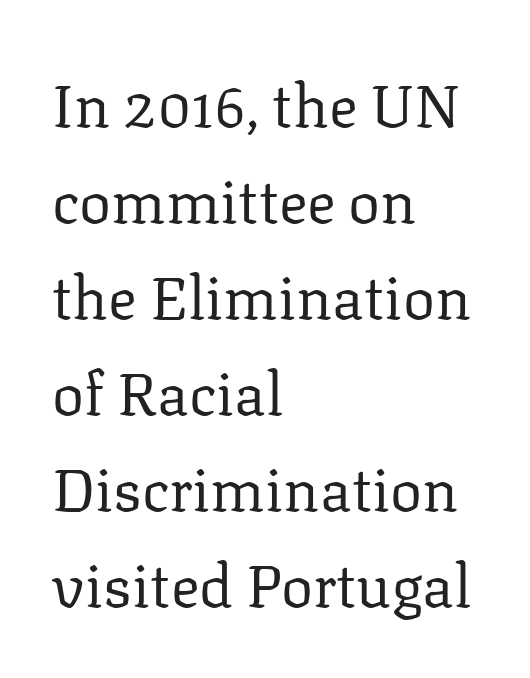
The image shows 60 px regular-weight serif type, upright; set left-aligned, normal line spacing (1.6x), normal letter spacing, not underlined; low stroke contrast and a medium x-height.
